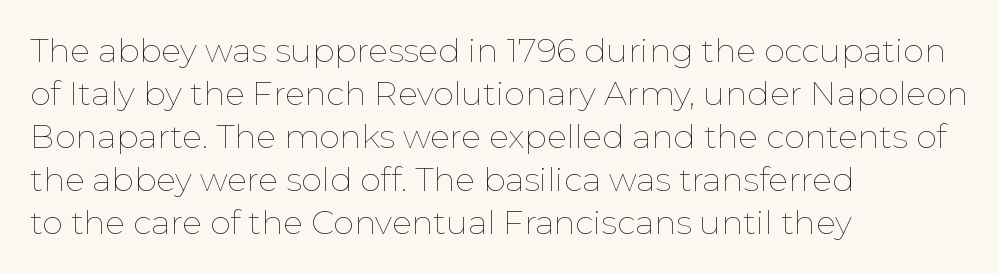
Q: Is the text bold? A: No.
Q: Is the text italic (slanted)? A: No, it is upright.
Q: Is the text underlined? A: No.
Q: How is the paragraph aligned? A: Left-aligned.
Q: Is the spacing between letters normal or unusually wide? A: Normal.
Q: Is the spacing between lines tight, normal or loose? A: Normal.
Q: Width (condensed, normal, or wide)? A: Normal.
Q: Stroke contrast? A: Low.
Q: x-height? A: Medium.
Q: Monospaced? A: No.
